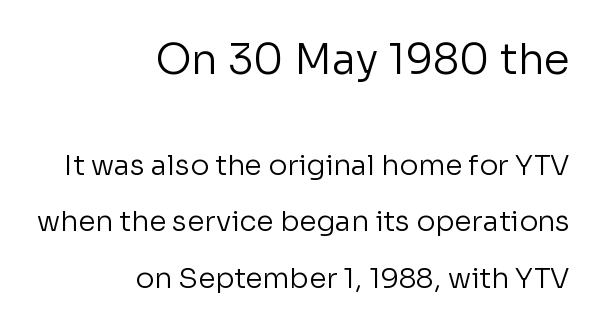
The image shows 42 px regular-weight sans-serif type, upright; set right-aligned, loose line spacing (2.01x), normal letter spacing, not underlined; the first (top) block is 1.5x larger; low stroke contrast and a medium x-height.
